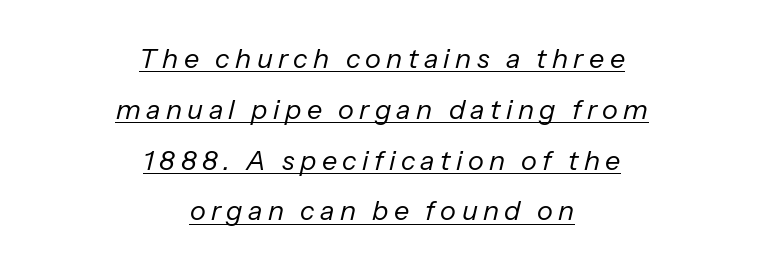
Q: Is the text bold? A: No.
Q: Is the text italic (slanted)? A: Yes, it leans right by about 13 degrees.
Q: Is the text underlined? A: Yes.
Q: How is the paragraph aligned? A: Centered.
Q: Is the spacing between letters normal or unusually wide? A: Unusually wide.
